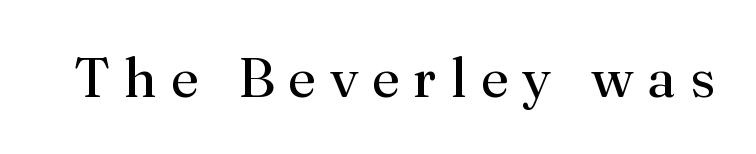
A quiet, ordinary-to-light weight characterises the typeface. I'd call this a serif setting — the letters wear small feet. Short note: letters widely spaced. Varying glyph widths throughout — classic text-font behaviour. Lines of text with bare space underneath.
